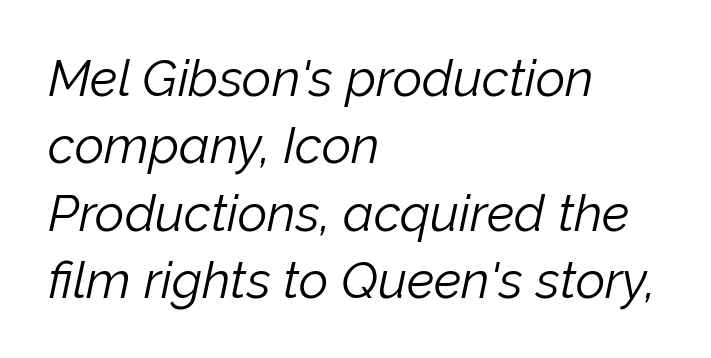
Q: Is the text bold? A: No.
Q: Is the text italic (slanted)? A: Yes, it leans right by about 12 degrees.
Q: Is the text underlined? A: No.
Q: How is the paragraph aligned? A: Left-aligned.
Q: Is the spacing between letters normal or unusually wide? A: Normal.
Q: Is the spacing between lines tight, normal or loose? A: Normal.
Q: Width (condensed, normal, or wide)? A: Normal.
Q: Stroke contrast? A: Low.
Q: x-height? A: Medium.
Q: Monospaced? A: No.
